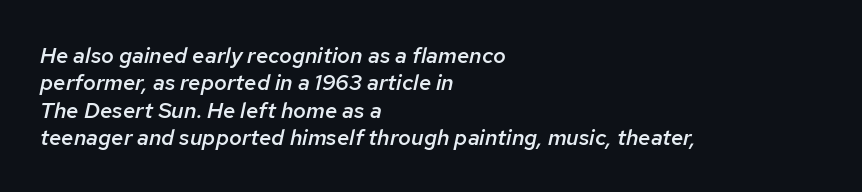
Semibold letterforms, between regular and bold. The lettering tilts uniformly, giving the passage an italic look. The passage is arranged the way most books set body copy — flush left. The gaps between neighbouring characters are ordinary and unremarkable. This rendering features lettering with no underline.
